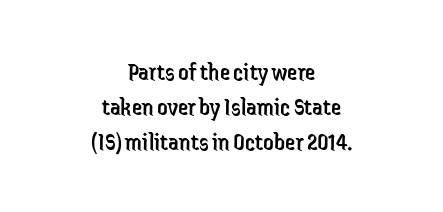
Compared with typical paragraphs, the rows here are spaced about the same. Type without underlining. No extra ink here — the face is not bold. Between one letter and the next there's only the usual sliver of space. This is the regular roman posture of the typeface. Alignment: centered.
